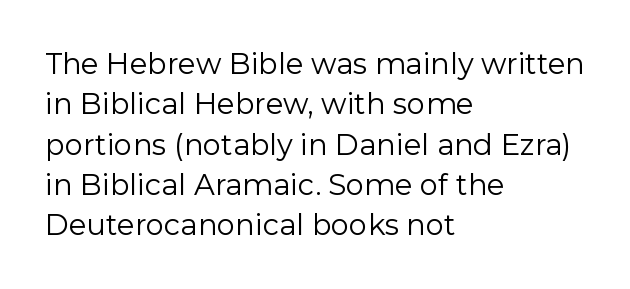
{"serif": "no", "italic": "no", "bold": "no", "weight": "regular", "width": "normal", "stroke_contrast": "low", "x_height": "medium", "monospaced": "no", "underline": "no", "align": "left", "line_spacing": "normal", "line_spacing_ratio": 1.39, "letter_spacing": "normal", "letter_spacing_em": 0.0, "glyph_px": 29}
